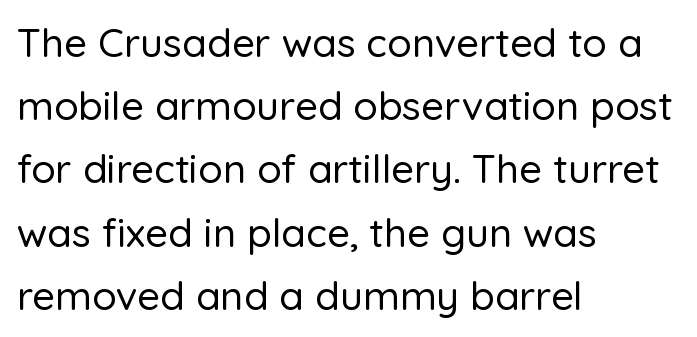
Q: Is the text italic (slanted)? A: No, it is upright.
Q: Is the typeface a serif or a sans-serif typeface? A: Sans-serif.
Q: Is the text underlined? A: No.
Q: How is the paragraph aligned? A: Left-aligned.
Q: Is the spacing between letters normal or unusually wide? A: Normal.
Q: Is the spacing between lines tight, normal or loose? A: Normal.
Q: Width (condensed, normal, or wide)? A: Normal.
Q: Stroke contrast? A: Low.
Q: x-height? A: Medium.
Q: Monospaced? A: No.
